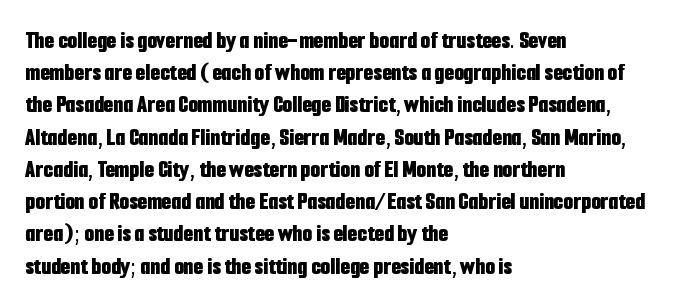
{"italic": "no", "bold": "yes", "underline": "no", "align": "left", "line_spacing": "normal", "line_spacing_ratio": 1.29, "letter_spacing": "normal", "letter_spacing_em": 0.0, "glyph_px": 25}
